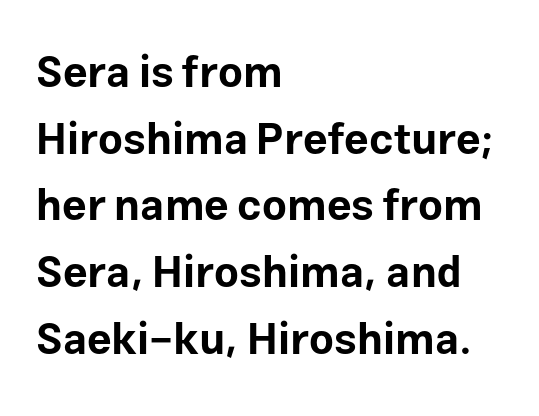
{"serif": "no", "italic": "no", "bold": "yes", "weight": "bold", "width": "normal", "stroke_contrast": "low", "x_height": "medium", "monospaced": "no", "underline": "no", "align": "left", "line_spacing": "normal", "line_spacing_ratio": 1.55, "letter_spacing": "normal", "letter_spacing_em": 0.0, "glyph_px": 43}
